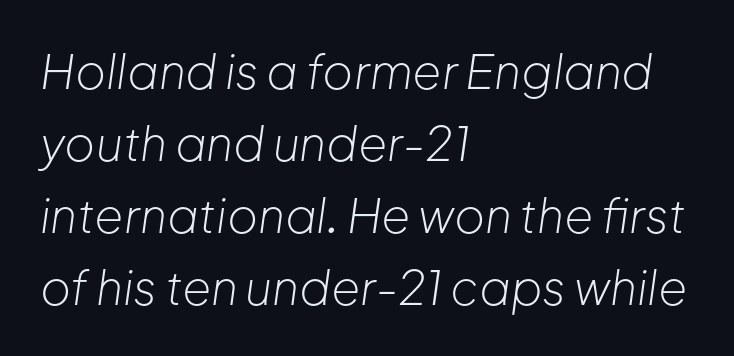
The image shows 47 px light type, italic (leaning right); set left-aligned, normal line spacing (1.53x), normal letter spacing, not underlined; low stroke contrast and a medium x-height.
